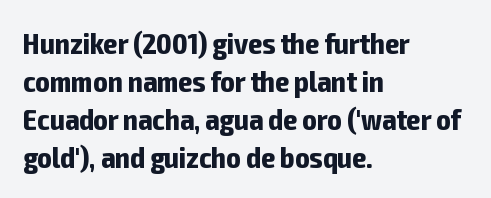
{"serif": "no", "italic": "no", "bold": "yes", "weight": "bold", "width": "condensed", "stroke_contrast": "low", "x_height": "medium", "monospaced": "no", "underline": "no", "align": "left", "line_spacing": "normal", "line_spacing_ratio": 1.27, "letter_spacing": "normal", "letter_spacing_em": 0.0, "glyph_px": 30}
